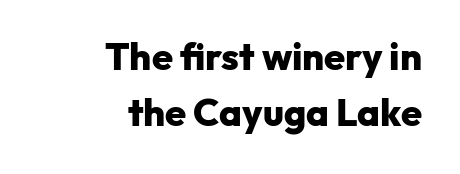
{"serif": "no", "italic": "no", "bold": "yes", "weight": "heavy", "width": "normal", "stroke_contrast": "low", "x_height": "medium", "monospaced": "no", "underline": "no", "align": "right", "line_spacing": "normal", "line_spacing_ratio": 1.48, "letter_spacing": "normal", "letter_spacing_em": 0.0, "glyph_px": 38}
